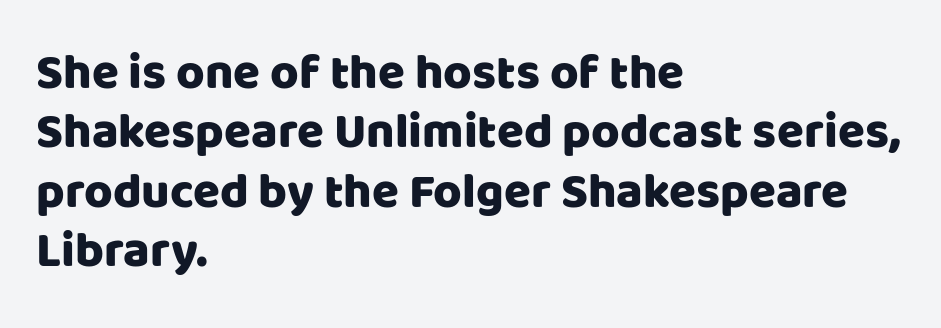
The image shows 49 px sans-serif type, upright; set left-aligned, line spacing 1.21x, normal letter spacing, not underlined; low stroke contrast and a large x-height.
